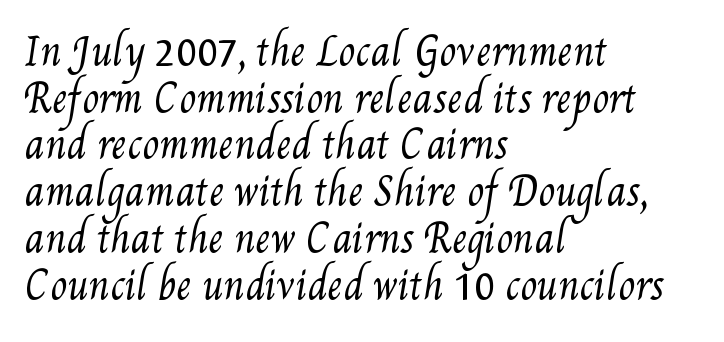
The letters advance in unequal steps, a hallmark of proportional type. A student would call this left alignment; a typographer would say flush left, rag right. The cut favours lightness, reaching ordinary text weight at its darkest. Default kerning and tracking; the words read as compact shapes. Words float on clear page, feet unadorned.
